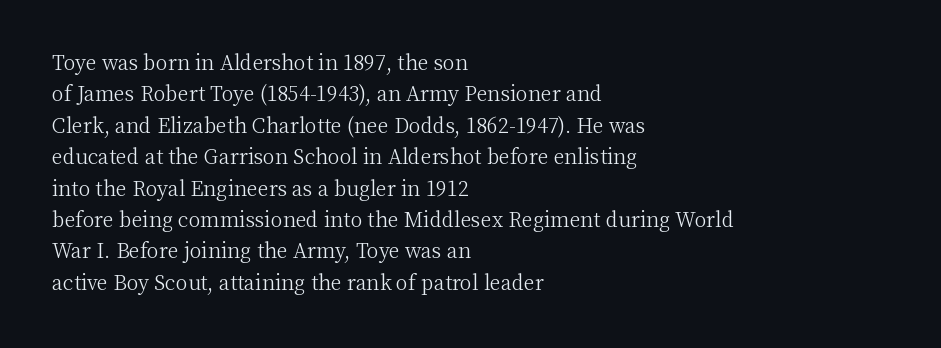
{"italic": "no", "bold": "no", "underline": "no", "align": "left", "line_spacing": "normal", "line_spacing_ratio": 1.57, "letter_spacing": "normal", "letter_spacing_em": 0.0, "glyph_px": 20}
